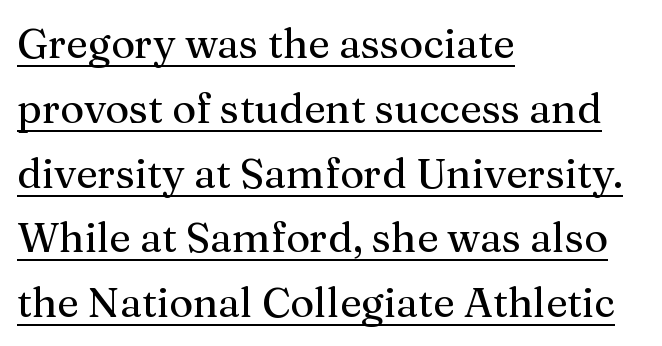
{"serif": "yes", "italic": "no", "width": "normal", "stroke_contrast": "medium", "x_height": "medium", "monospaced": "no", "underline": "yes", "align": "left", "line_spacing": "normal", "line_spacing_ratio": 1.58, "letter_spacing": "normal", "letter_spacing_em": 0.0, "glyph_px": 41}
